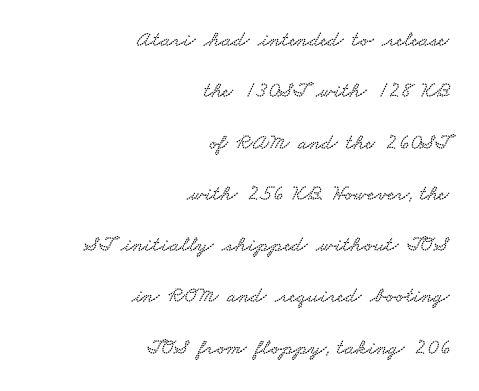
The image shows 22 px text type; set right-aligned, loose line spacing (2.33x), normal letter spacing, not underlined.
